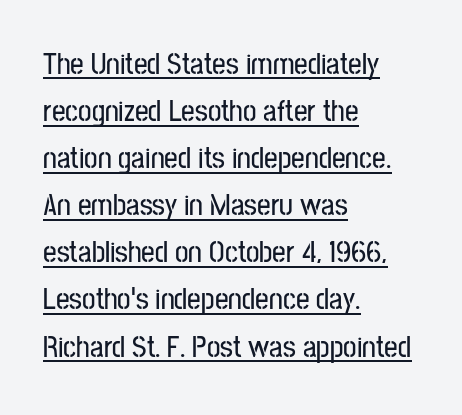
Q: Is the text italic (slanted)? A: No, it is upright.
Q: Is the typeface a serif or a sans-serif typeface? A: Sans-serif.
Q: Is the text underlined? A: Yes.
Q: How is the paragraph aligned? A: Left-aligned.
Q: Is the spacing between letters normal or unusually wide? A: Normal.
Q: Is the spacing between lines tight, normal or loose? A: Normal.
Q: Width (condensed, normal, or wide)? A: Condensed.
Q: Stroke contrast? A: Low.
Q: x-height? A: Medium.
Q: Monospaced? A: No.
